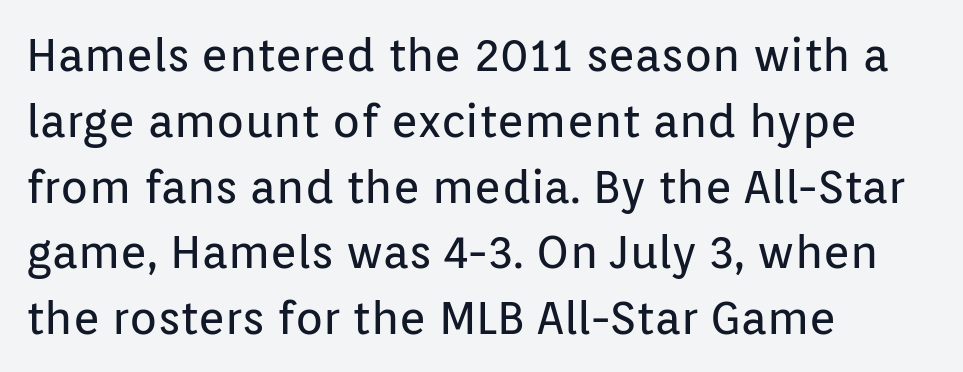
The image shows 46 px regular-weight sans-serif type, upright; set left-aligned, normal line spacing (1.43x), normal letter spacing, not underlined; low stroke contrast and a medium x-height.
